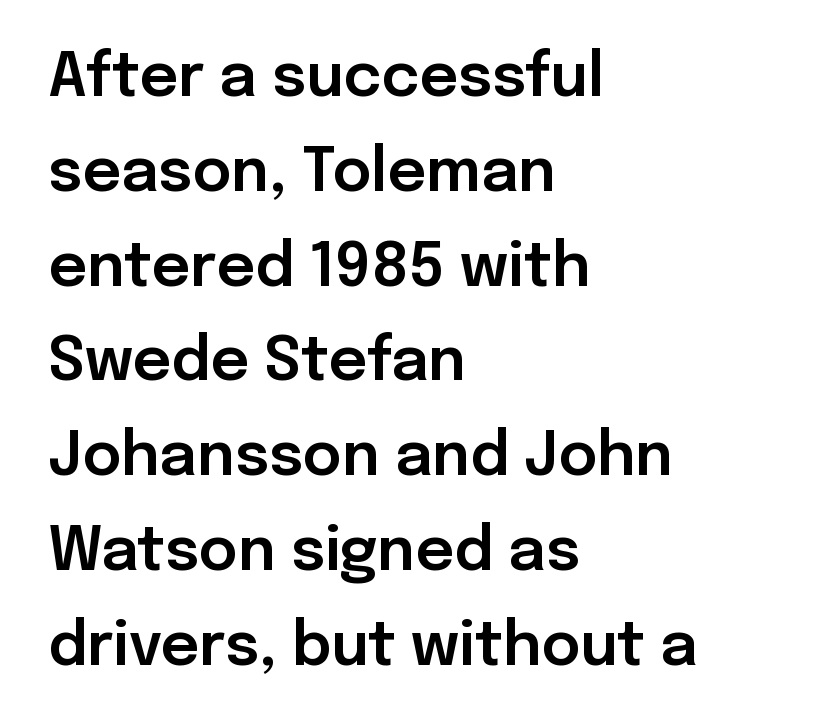
The image shows 60 px sans-serif type, upright; set left-aligned, normal line spacing (1.58x), normal letter spacing, not underlined; low stroke contrast and a medium x-height.
